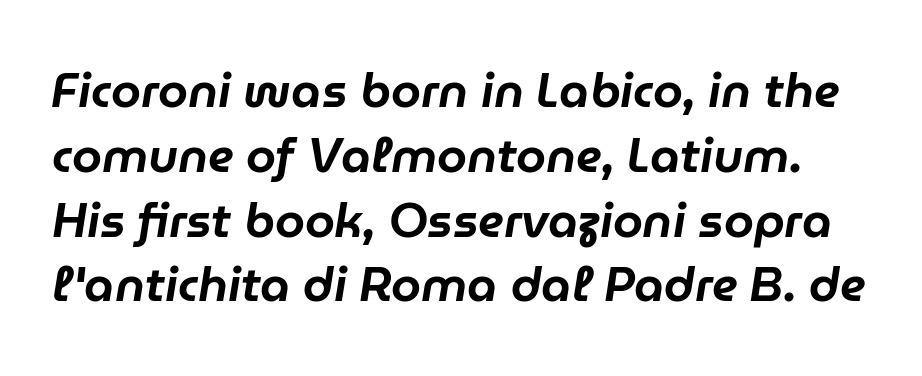
If you drew a line through each stem, it would be angled. The letters advance in unequal steps, a hallmark of proportional type. This sample uses plain, unmodified letter spacing. The words here are not underlined. Whoever set this chose a conventional vertical rhythm.
